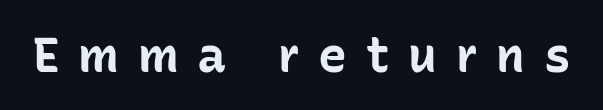
Q: Is the text bold? A: Yes.
Q: Is the text italic (slanted)? A: No, it is upright.
Q: Is the typeface a serif or a sans-serif typeface? A: Sans-serif.
Q: Is the text underlined? A: No.
Q: Is the spacing between letters normal or unusually wide? A: Unusually wide.
Q: Width (condensed, normal, or wide)? A: Normal.
Q: Stroke contrast? A: Low.
Q: x-height? A: Medium.
Q: Monospaced? A: No.
